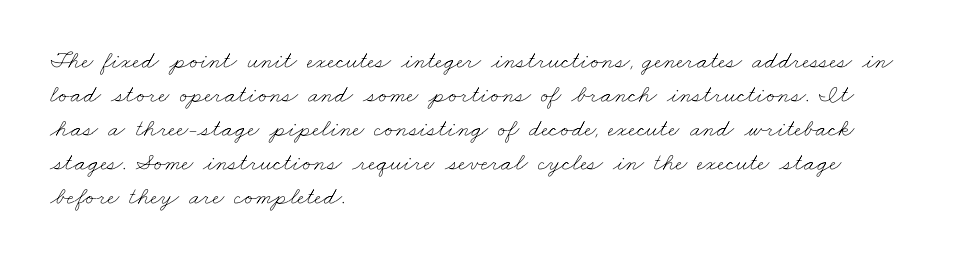
{"bold": "no", "underline": "no", "align": "left", "line_spacing": "normal", "line_spacing_ratio": 1.36, "letter_spacing": "normal", "letter_spacing_em": 0.0, "glyph_px": 25}
